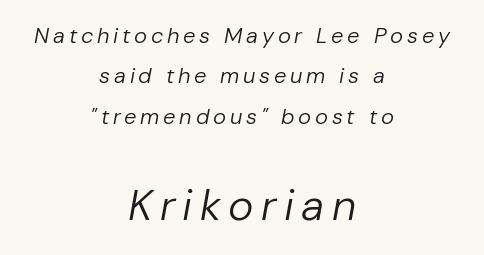
{"italic": "yes", "lean": "right", "slant_degrees": 10, "bold": "no", "weight": "regular", "width": "normal", "stroke_contrast": "low", "x_height": "medium", "monospaced": "no", "underline": "no", "align": "center", "line_spacing_ratio": 1.84, "larger_block": "second", "size_ratio": 1.95, "glyph_px": 43}
